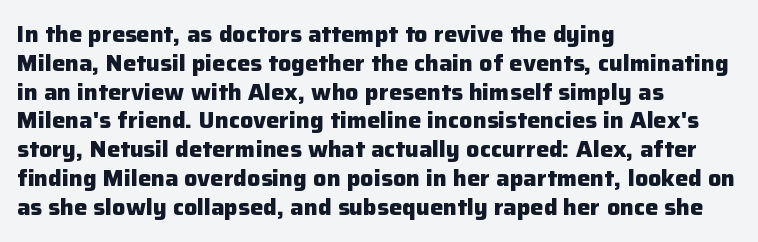
The image shows 22 px bold type, upright; set left-aligned, normal line spacing (1.31x), normal letter spacing, not underlined.
